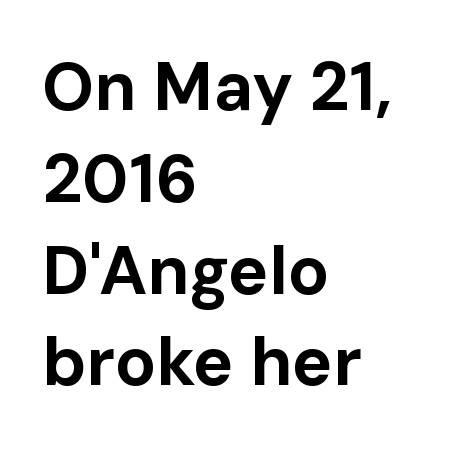
The image shows 68 px bold sans-serif type, upright; set left-aligned, normal line spacing (1.35x), normal letter spacing, not underlined; low stroke contrast and a medium x-height.
